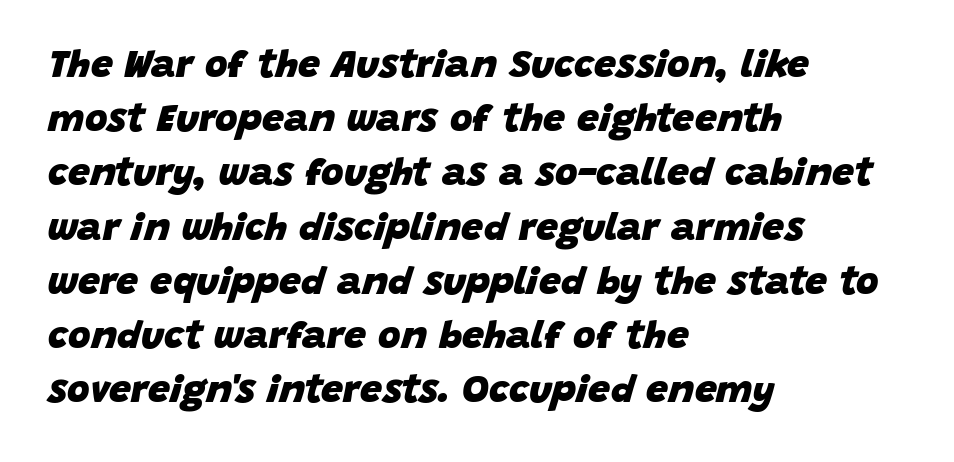
Nobody drew a line under any word here. The designer left line spacing at the default. The type is set solid horizontally, with unmodified tracking. Each letter keeps its own natural width here, so spacing adapts to shape.
